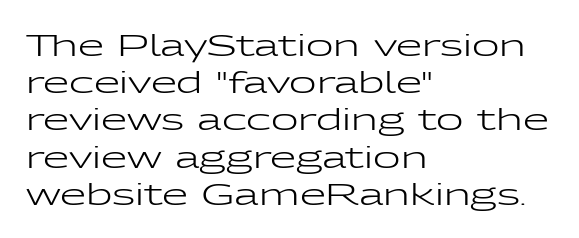
{"serif": "no", "italic": "no", "bold": "no", "weight": "regular", "width": "wide", "stroke_contrast": "low", "x_height": "medium", "monospaced": "no", "underline": "no", "align": "left", "line_spacing_ratio": 1.24, "letter_spacing": "normal", "letter_spacing_em": 0.0, "glyph_px": 30}
